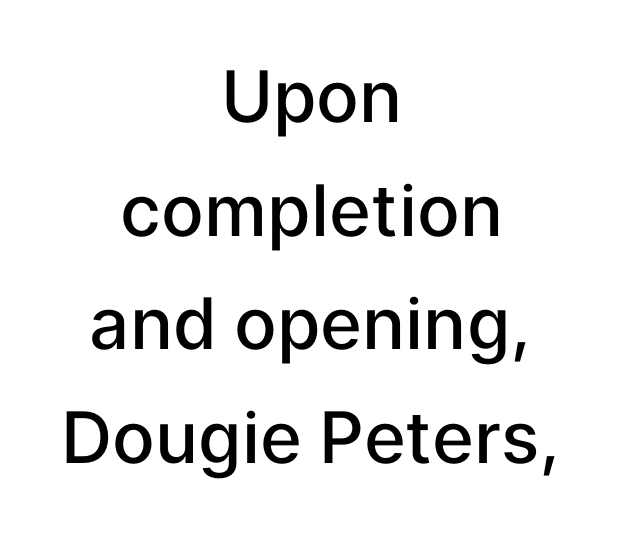
Q: Is the text bold? A: Semi-bold.
Q: Is the text italic (slanted)? A: No, it is upright.
Q: Is the typeface a serif or a sans-serif typeface? A: Sans-serif.
Q: Is the text underlined? A: No.
Q: How is the paragraph aligned? A: Centered.
Q: Is the spacing between letters normal or unusually wide? A: Normal.
Q: Is the spacing between lines tight, normal or loose? A: Normal.
Q: Width (condensed, normal, or wide)? A: Normal.
Q: Stroke contrast? A: Low.
Q: x-height? A: Medium.
Q: Monospaced? A: No.
